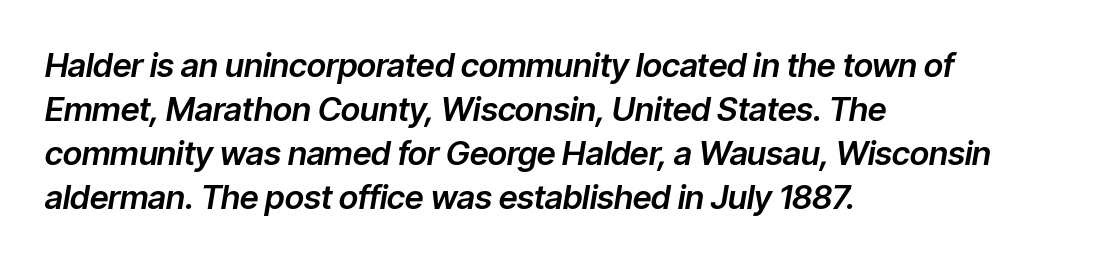
Q: Is the text italic (slanted)? A: Yes, it leans right by about 9 degrees.
Q: Is the text underlined? A: No.
Q: How is the paragraph aligned? A: Left-aligned.
Q: Is the spacing between letters normal or unusually wide? A: Normal.
Q: Is the spacing between lines tight, normal or loose? A: Normal.
Q: Width (condensed, normal, or wide)? A: Normal.
Q: Stroke contrast? A: Low.
Q: x-height? A: Medium.
Q: Monospaced? A: No.
